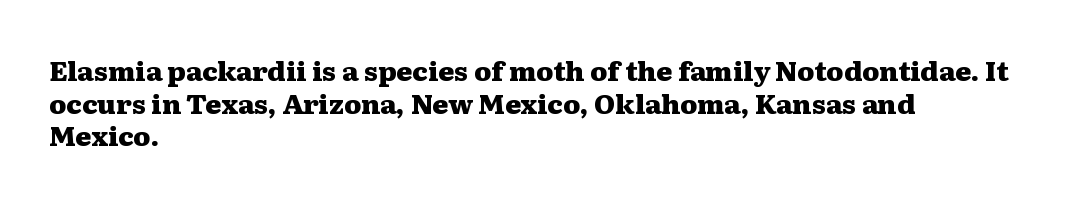
The image shows 27 px bold type, upright; set left-aligned, line spacing 1.21x, normal letter spacing, not underlined.
